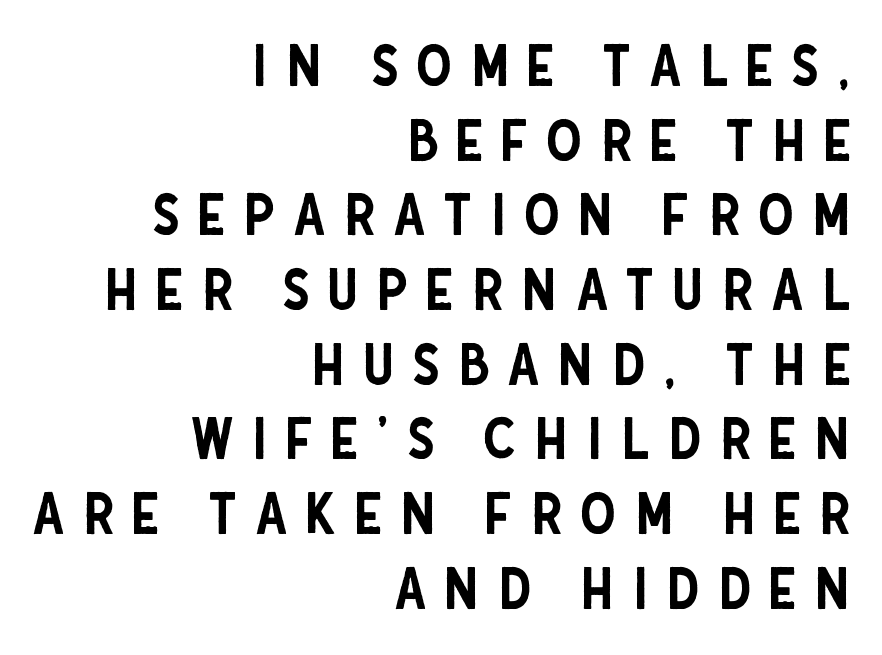
Reading down the block, your eye finds every line finishing at a fixed right position. The vertical gap from one line to the next is medium. This sample has the flowing, uneven cadence of proportional lettering. The glyphs in this specimen are sans serif.
